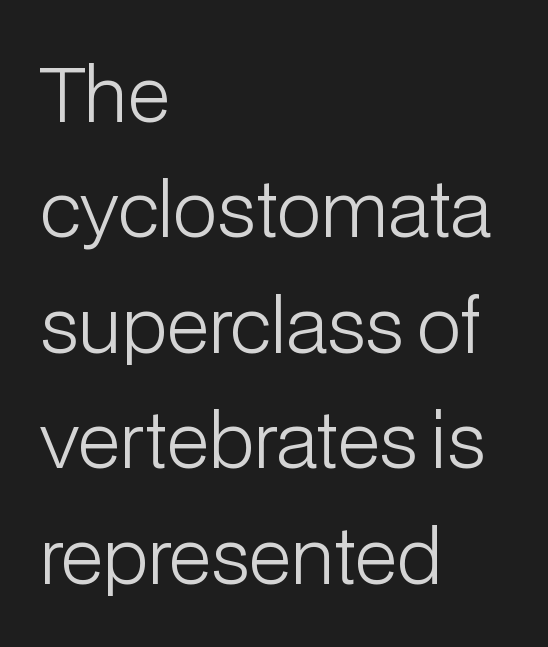
Q: Is the text bold? A: No.
Q: Is the text italic (slanted)? A: No, it is upright.
Q: Is the typeface a serif or a sans-serif typeface? A: Sans-serif.
Q: Is the text underlined? A: No.
Q: How is the paragraph aligned? A: Left-aligned.
Q: Is the spacing between letters normal or unusually wide? A: Normal.
Q: Is the spacing between lines tight, normal or loose? A: Normal.
Q: Width (condensed, normal, or wide)? A: Normal.
Q: Stroke contrast? A: Low.
Q: x-height? A: Medium.
Q: Monospaced? A: No.
